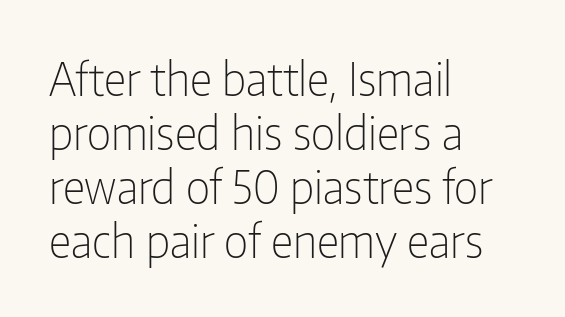
The image shows 45 px light, condensed sans-serif type, upright; set left-aligned, line spacing 1.2x, normal letter spacing, not underlined; low stroke contrast and a medium x-height.
